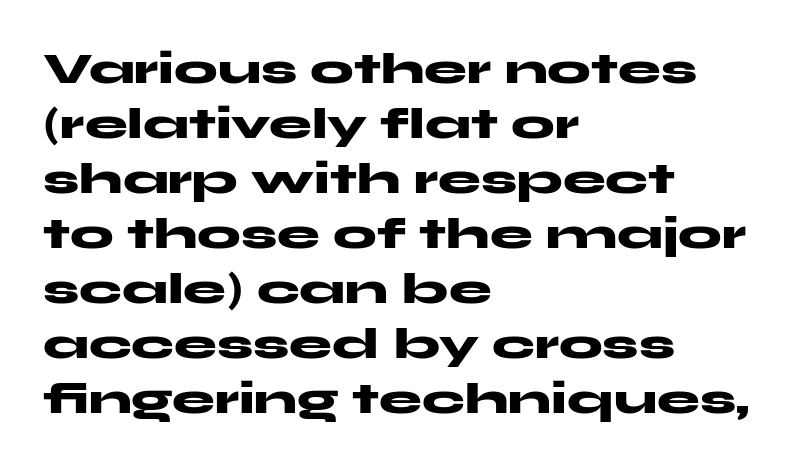
Vertically, the passage feels balanced, rows spaced as you'd expect. Anything drawn beneath the words? Only blank space. No feet cap the strokes, marking this as sans-serif type. A classic flush-left, rag-right setting is used for this passage.
